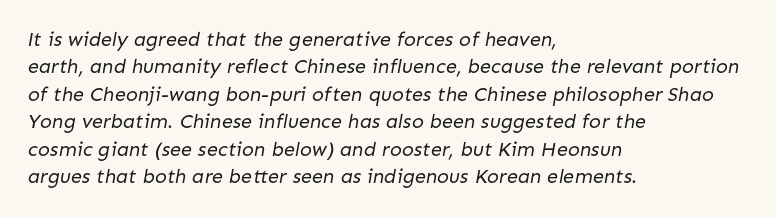
The image shows 20 px text type; set left-aligned, normal line spacing (1.37x), normal letter spacing, not underlined.
